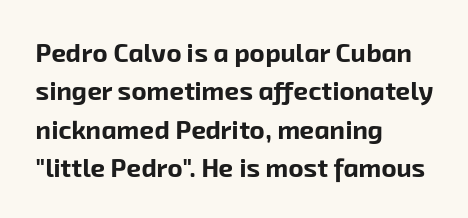
{"bold": "yes", "underline": "no", "align": "left", "line_spacing": "normal", "line_spacing_ratio": 1.48, "letter_spacing": "normal", "letter_spacing_em": 0.0, "glyph_px": 26}
